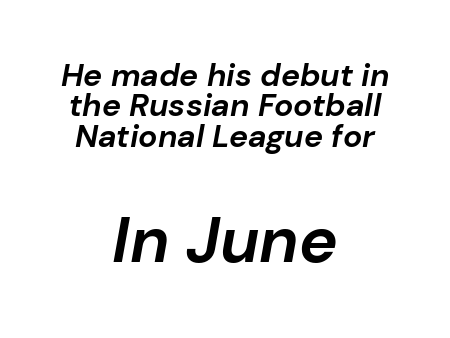
Q: Is the text bold? A: Yes.
Q: Is the text italic (slanted)? A: Yes, it leans right by about 10 degrees.
Q: Is the text underlined? A: No.
Q: How is the paragraph aligned? A: Centered.
Q: Is the spacing between letters normal or unusually wide? A: Normal.
Q: Is the spacing between lines tight, normal or loose? A: Tight.
Q: Which block of text is set in a larger size, the first (top) or the second (bottom)? A: The second (bottom) one.
Q: Width (condensed, normal, or wide)? A: Normal.
Q: Stroke contrast? A: Low.
Q: x-height? A: Medium.
Q: Monospaced? A: No.
